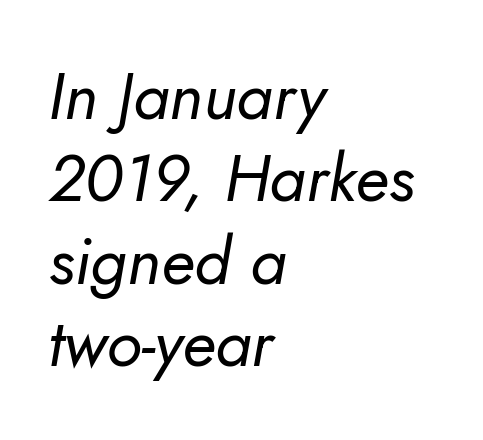
{"italic": "yes", "lean": "right", "slant_degrees": 5, "bold": "no", "weight": "regular", "width": "normal", "stroke_contrast": "low", "x_height": "small", "monospaced": "no", "underline": "no", "align": "left", "line_spacing": "normal", "line_spacing_ratio": 1.25, "letter_spacing": "normal", "letter_spacing_em": 0.0, "glyph_px": 66}
